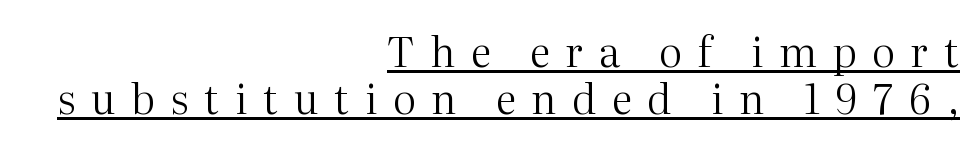
{"serif": "yes", "italic": "no", "bold": "no", "weight": "regular", "width": "normal", "stroke_contrast": "medium", "x_height": "medium", "monospaced": "no", "underline": "yes", "align": "right", "line_spacing": "tight", "line_spacing_ratio": 1.15, "letter_spacing": "wide", "letter_spacing_em": 0.38, "glyph_px": 41}
